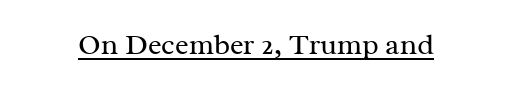
{"serif": "yes", "italic": "no", "bold": "no", "weight": "regular", "width": "normal", "stroke_contrast": "medium", "x_height": "medium", "monospaced": "no", "underline": "yes", "letter_spacing": "normal", "letter_spacing_em": 0.0, "glyph_px": 29}
